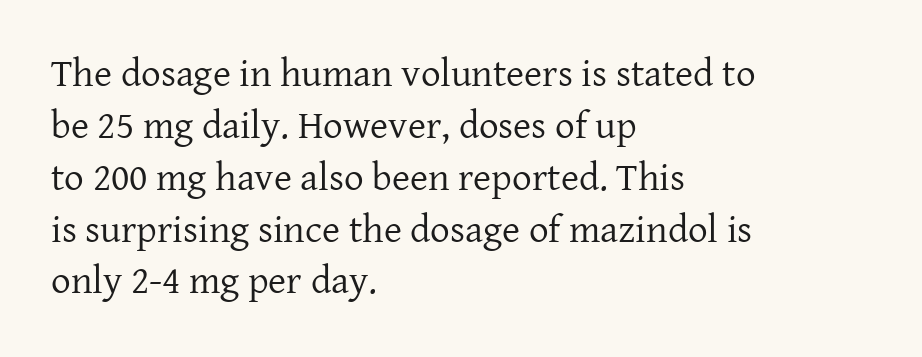
Compared with typical body copy, the letter spacing here is the same. Type style note: has serifs. Regarding leading, the lines here are spaced in the standard way. Each letter keeps its own natural width here, so spacing adapts to shape. Tall strokes in this sample are plumb rather than angled.
